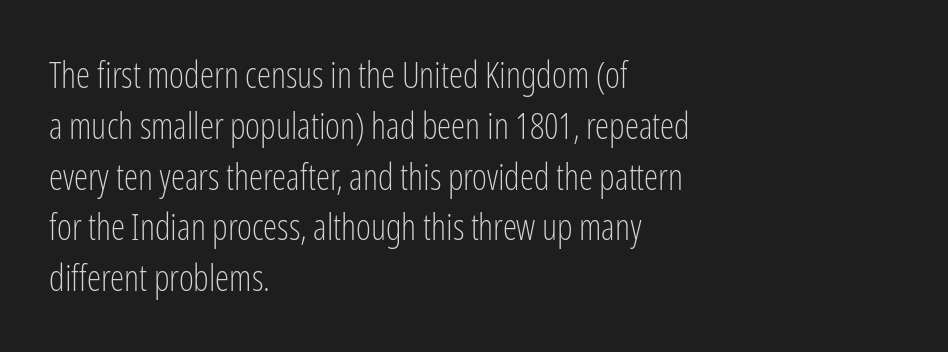
Characters follow at the spacing the type designer built in. The rag falls on the right side of this text block. Stroke terminals: plain, sans-serif. A roman cut, with each character standing at attention. The rendering uses a moderate line-height, typical for paragraphs. Underlining? Definitely not there.
